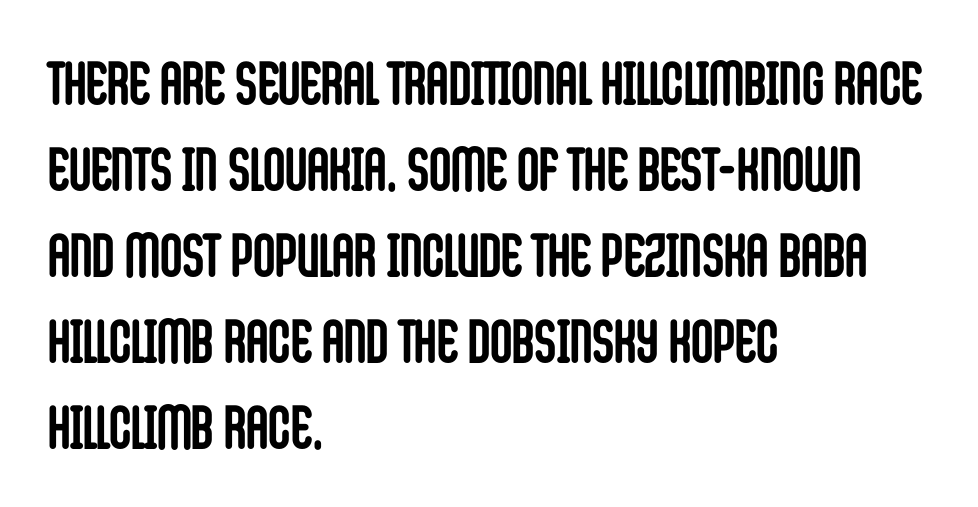
{"serif": "no", "italic": "no", "bold": "yes", "weight": "semibold", "width": "condensed", "stroke_contrast": "low", "x_height": "large", "monospaced": "no", "underline": "no", "align": "left", "line_spacing": "normal", "line_spacing_ratio": 1.41, "letter_spacing": "normal", "letter_spacing_em": 0.0, "glyph_px": 61}
